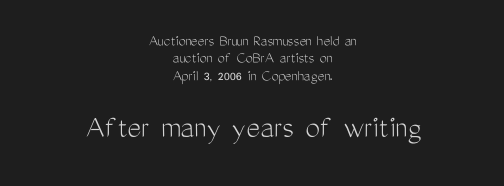
{"serif": "no", "italic": "no", "bold": "no", "weight": "light", "width": "condensed", "stroke_contrast": "medium", "x_height": "medium", "monospaced": "no", "underline": "no", "align": "center", "line_spacing": "tight", "line_spacing_ratio": 1.09, "letter_spacing": "normal", "letter_spacing_em": 0.0, "larger_block": "second", "size_ratio": 2.06, "glyph_px": 33}
